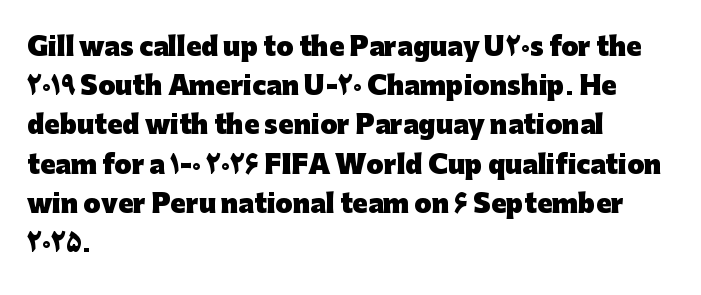
There is no visible air inserted between adjacent glyphs. This sample is left-justified, so line endings fall wherever the words run out. Normally led — the rows are evenly, conventionally spaced. The lettering holds an erect, upright posture throughout.
